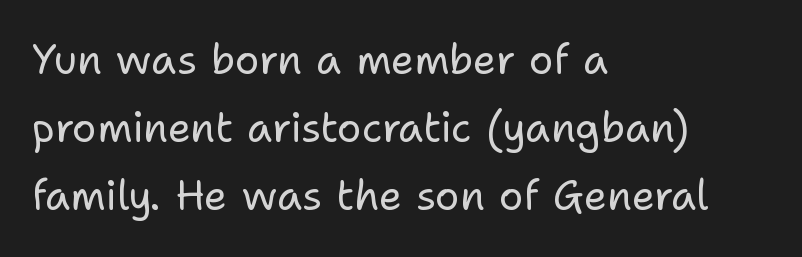
The image shows 41 px regular-weight sans-serif type, upright; set left-aligned, normal line spacing (1.66x), normal letter spacing, not underlined; low stroke contrast and a medium x-height.
